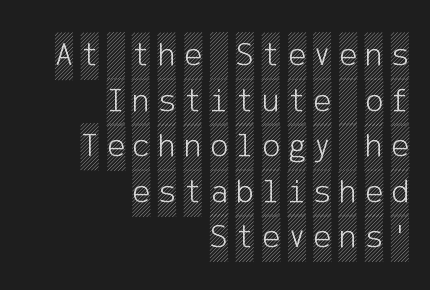
{"italic": "no", "width": "condensed", "x_height": "large", "underline": "no", "align": "right", "line_spacing": "normal", "line_spacing_ratio": 1.34, "letter_spacing": "wide", "letter_spacing_em": 0.23, "glyph_px": 34}
